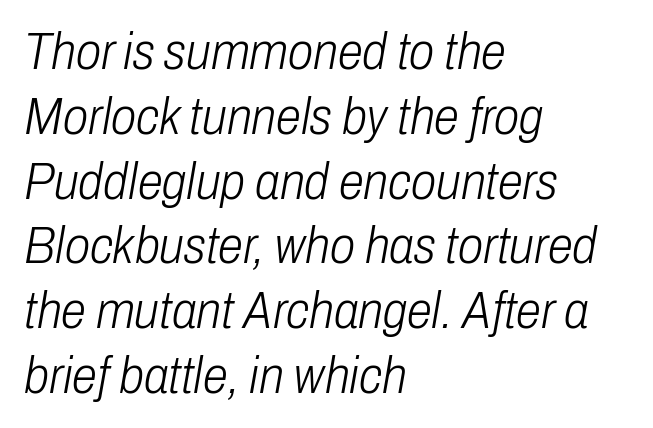
Unbolded letterforms with no extra heft. These lines are set flush left with a ragged right edge. Here the designer chose a conventional face with non-uniform glyph widths. What's the leading like? Ordinary, nothing unusual. Plain, unruled lines of type. How are the letters spaced? Ordinarily, with no added tracking.
